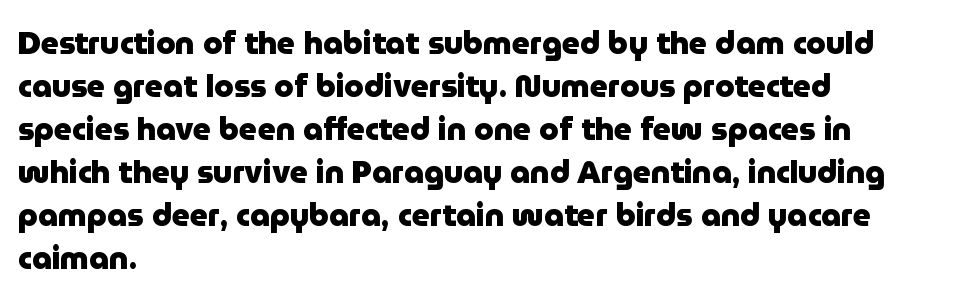
Q: Is the text bold? A: Yes.
Q: Is the text italic (slanted)? A: No, it is upright.
Q: Is the typeface a serif or a sans-serif typeface? A: Sans-serif.
Q: Is the text underlined? A: No.
Q: How is the paragraph aligned? A: Left-aligned.
Q: Is the spacing between letters normal or unusually wide? A: Normal.
Q: Is the spacing between lines tight, normal or loose? A: Normal.
Q: Width (condensed, normal, or wide)? A: Normal.
Q: Stroke contrast? A: Low.
Q: x-height? A: Medium.
Q: Monospaced? A: No.
